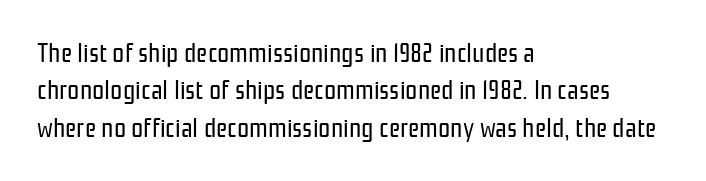
{"italic": "no", "bold": "no", "underline": "no", "align": "left", "line_spacing": "normal", "line_spacing_ratio": 1.38, "letter_spacing": "normal", "letter_spacing_em": 0.0, "glyph_px": 27}
